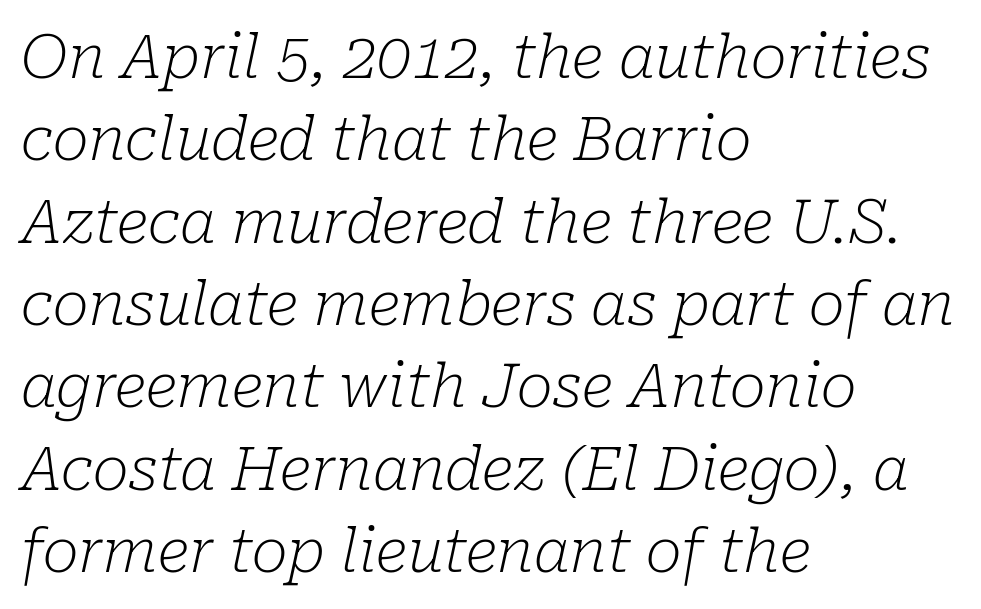
Has an underline been added? It has not. One glance says typical: line gaps are just what's usual. A serif font was chosen for this passage. Stroke mass is kept to a normal reading level or below.
